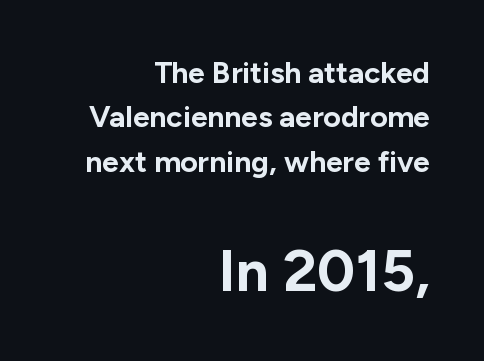
The image shows 59 px bold sans-serif type, upright; set right-aligned, normal line spacing (1.48x), normal letter spacing, not underlined; the second (bottom) block is 1.97x larger; low stroke contrast and a medium x-height.
